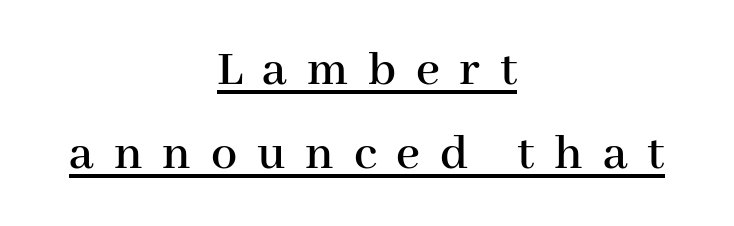
Q: Is the text italic (slanted)? A: No, it is upright.
Q: Is the typeface a serif or a sans-serif typeface? A: Serif.
Q: Is the text underlined? A: Yes.
Q: How is the paragraph aligned? A: Centered.
Q: Is the spacing between letters normal or unusually wide? A: Unusually wide.
Q: Is the spacing between lines tight, normal or loose? A: Normal.
Q: Width (condensed, normal, or wide)? A: Normal.
Q: Stroke contrast? A: High.
Q: x-height? A: Medium.
Q: Monospaced? A: No.
